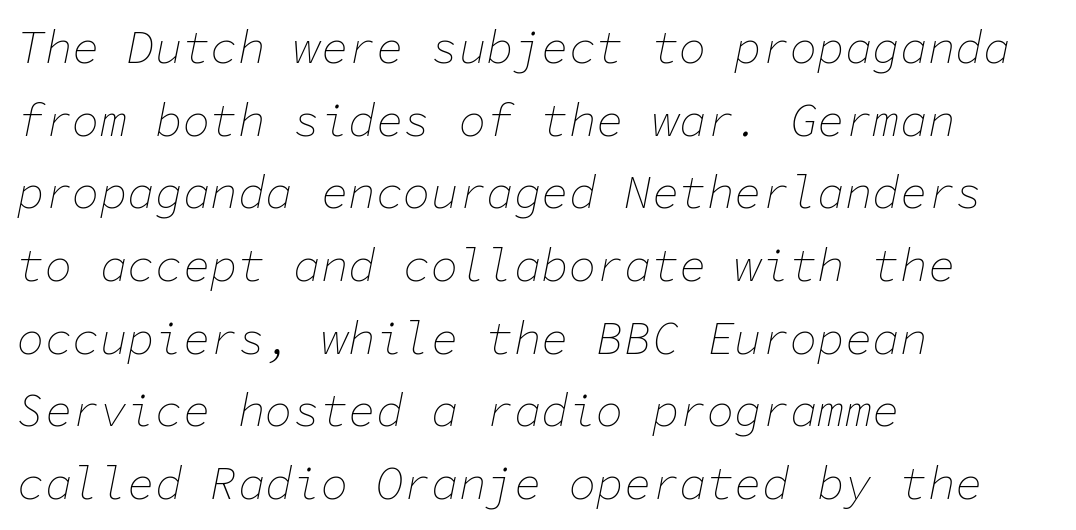
The image shows 46 px thin type, italic (leaning right), monospaced; set left-aligned, normal line spacing (1.58x), normal letter spacing, not underlined; low stroke contrast and a medium x-height.
